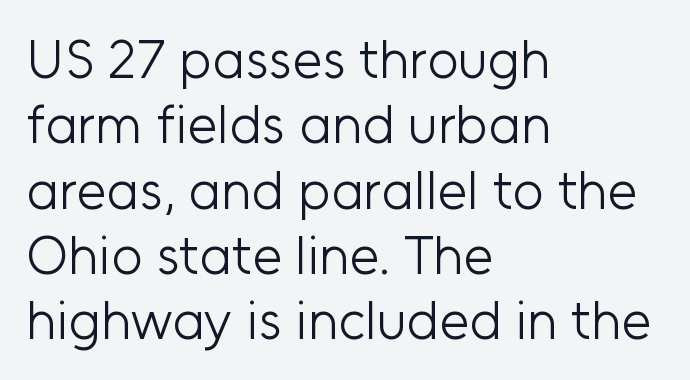
Q: Is the text bold? A: No.
Q: Is the text italic (slanted)? A: No, it is upright.
Q: Is the typeface a serif or a sans-serif typeface? A: Sans-serif.
Q: Is the text underlined? A: No.
Q: How is the paragraph aligned? A: Left-aligned.
Q: Is the spacing between letters normal or unusually wide? A: Normal.
Q: Width (condensed, normal, or wide)? A: Normal.
Q: Stroke contrast? A: Low.
Q: x-height? A: Medium.
Q: Monospaced? A: No.
